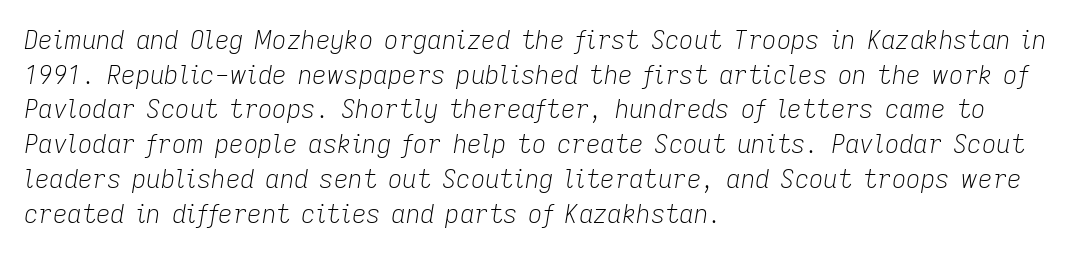
The image shows 25 px text type, italic (leaning right); set left-aligned, normal line spacing (1.39x), normal letter spacing, not underlined.
